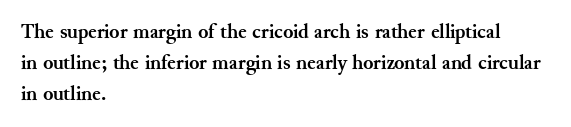
Q: Is the text bold? A: Yes.
Q: Is the text italic (slanted)? A: No, it is upright.
Q: Is the text underlined? A: No.
Q: How is the paragraph aligned? A: Left-aligned.
Q: Is the spacing between letters normal or unusually wide? A: Normal.
Q: Is the spacing between lines tight, normal or loose? A: Normal.
